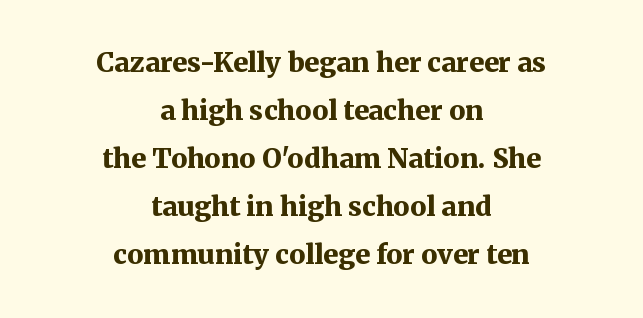
{"italic": "no", "bold": "yes", "underline": "no", "align": "center", "line_spacing_ratio": 1.78, "letter_spacing": "normal", "letter_spacing_em": 0.0, "glyph_px": 27}
